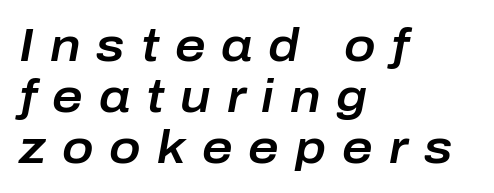
Q: Is the text italic (slanted)? A: Yes, it leans right by about 10 degrees.
Q: Is the text underlined? A: No.
Q: How is the paragraph aligned? A: Left-aligned.
Q: Is the spacing between letters normal or unusually wide? A: Unusually wide.
Q: Is the spacing between lines tight, normal or loose? A: Tight.
Q: Width (condensed, normal, or wide)? A: Normal.
Q: Stroke contrast? A: Low.
Q: x-height? A: Medium.
Q: Monospaced? A: No.
